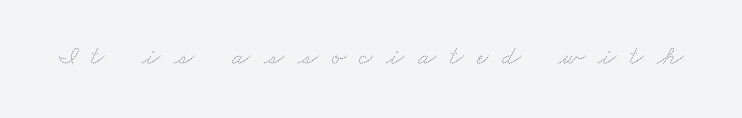
Heft: none added — not bold. Look at the tracking — it's clearly loosened, letters drifting apart. The space directly below the letters is spotless.
